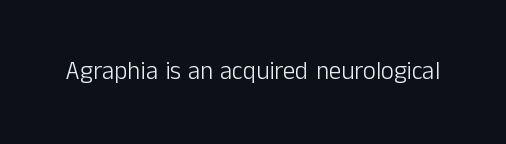
{"italic": "no", "bold": "no", "underline": "no", "letter_spacing": "normal", "letter_spacing_em": 0.0, "glyph_px": 25}
